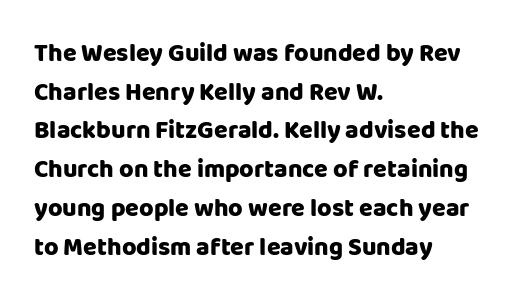
The image shows 25 px bold type, upright; set left-aligned, normal line spacing (1.55x), normal letter spacing, not underlined.
